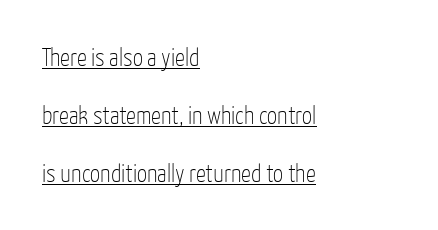
Italic: no, the glyphs are upright roman. Notice the wide empty band between every row — that's loose leading. The letterforms sit shoulder to shoulder at normal distance. Weight: regular or lighter. Reading down the block, your eye returns to a fixed left position each line. A baseline rule has been typeset under these characters.
